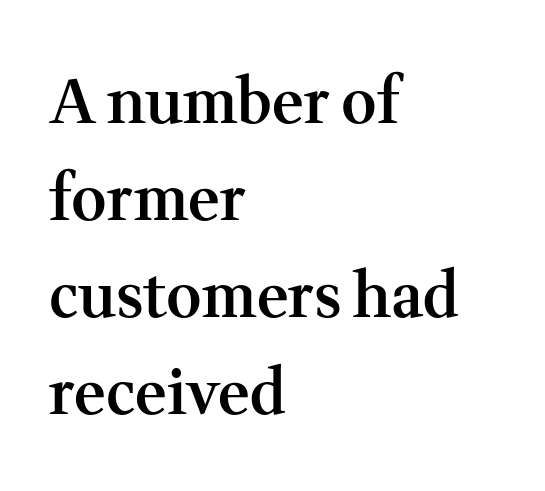
Letters rest on an invisible, unmarked baseline. Caption: standard tracking, unaltered. Weight check: semibold — heavier than regular, not quite bold. In CSS terms this would be text-align: left. Every character sits straight up, as roman type does. The letters advance in unequal steps, a hallmark of proportional type.
